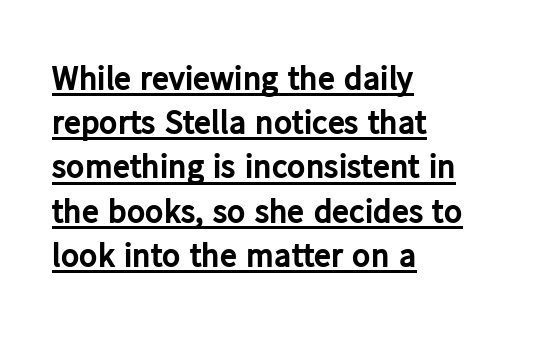
{"serif": "no", "italic": "no", "bold": "yes", "weight": "bold", "width": "normal", "stroke_contrast": "low", "x_height": "medium", "monospaced": "no", "underline": "yes", "align": "left", "line_spacing": "normal", "line_spacing_ratio": 1.3, "letter_spacing": "normal", "letter_spacing_em": 0.0, "glyph_px": 34}
